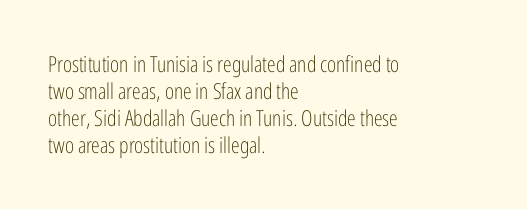
Beneath every word, the page is bare. The lettering holds an erect, upright posture throughout. Caption: face not bold, strokes unweighted. The gaps between neighbouring characters are ordinary and unremarkable.
